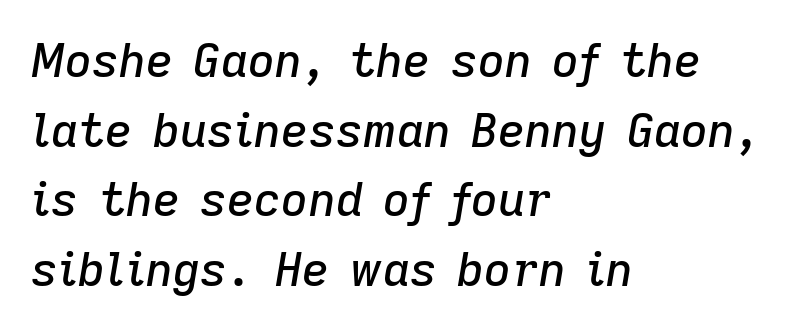
Underlining? Definitely not there. Do the characters align in a grid? No, the font is proportional. Each word holds together tightly as a unit, with standard inter-letter gaps. How would I describe the line gaps? Plain and ordinary. The setting favours the left margin, as ordinary paragraphs usually do. In terms of posture, this sample is oblique.
